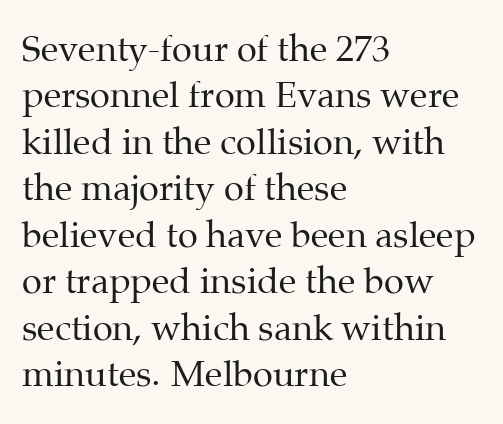
Q: Is the text bold? A: No.
Q: Is the text italic (slanted)? A: No, it is upright.
Q: Is the typeface a serif or a sans-serif typeface? A: Serif.
Q: Is the text underlined? A: No.
Q: How is the paragraph aligned? A: Left-aligned.
Q: Is the spacing between letters normal or unusually wide? A: Normal.
Q: Is the spacing between lines tight, normal or loose? A: Normal.
Q: Width (condensed, normal, or wide)? A: Normal.
Q: Stroke contrast? A: Medium.
Q: x-height? A: Medium.
Q: Monospaced? A: No.
